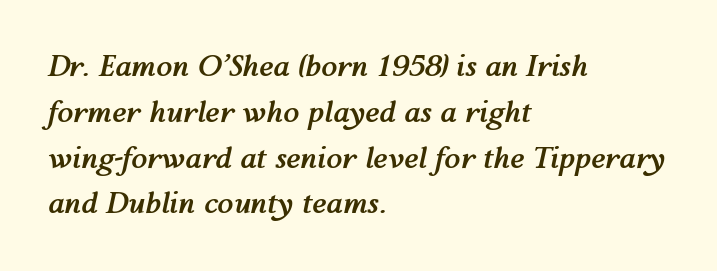
These lines are rendered in a variable-pitch font. Each line starts at the same left margin while the right side varies. Designer's note — italics engaged. Bare-footed words on every line. In terms of leading, this rendering sits right in the middle.
